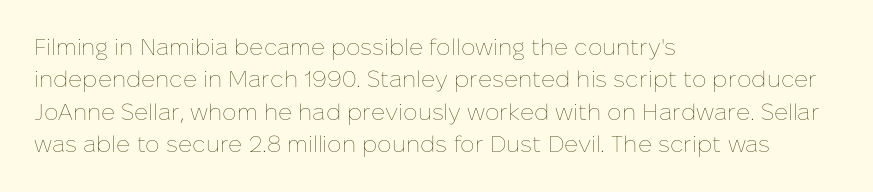
{"italic": "no", "bold": "no", "underline": "no", "align": "left", "line_spacing": "normal", "line_spacing_ratio": 1.41, "letter_spacing": "normal", "letter_spacing_em": 0.0, "glyph_px": 23}
